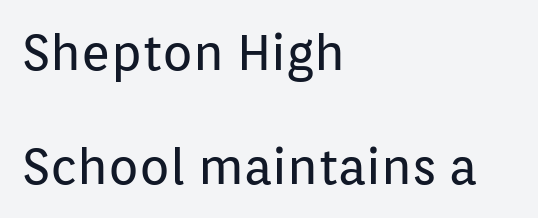
Q: Is the text bold? A: No.
Q: Is the text italic (slanted)? A: No, it is upright.
Q: Is the typeface a serif or a sans-serif typeface? A: Sans-serif.
Q: Is the text underlined? A: No.
Q: How is the paragraph aligned? A: Left-aligned.
Q: Is the spacing between letters normal or unusually wide? A: Normal.
Q: Is the spacing between lines tight, normal or loose? A: Loose.
Q: Width (condensed, normal, or wide)? A: Normal.
Q: Stroke contrast? A: Low.
Q: x-height? A: Medium.
Q: Monospaced? A: No.
